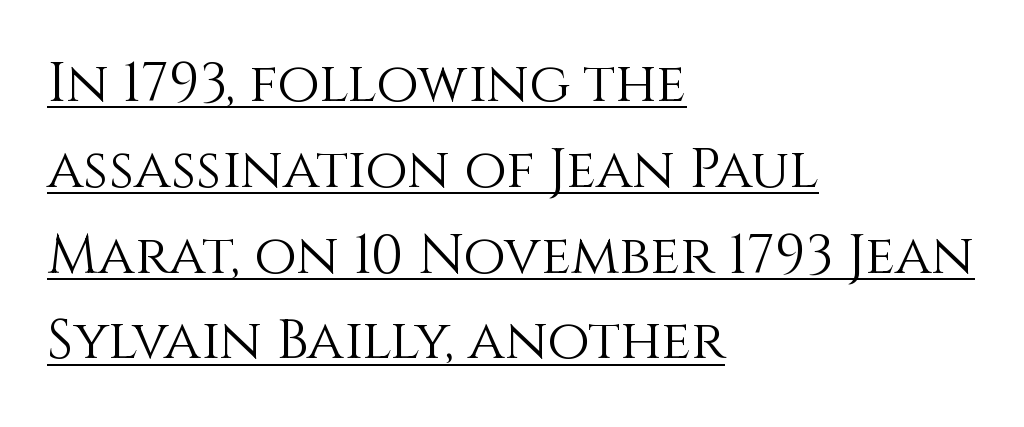
{"italic": "no", "bold": "no", "weight": "light", "width": "normal", "stroke_contrast": "medium", "x_height": "large", "monospaced": "no", "underline": "yes", "align": "left", "line_spacing": "normal", "line_spacing_ratio": 1.56, "letter_spacing": "normal", "letter_spacing_em": 0.0, "glyph_px": 55}
